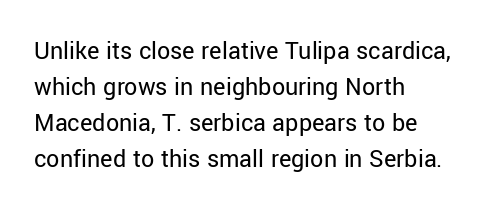
The image shows 26 px text type, upright; set left-aligned, normal line spacing (1.39x), normal letter spacing, not underlined.
